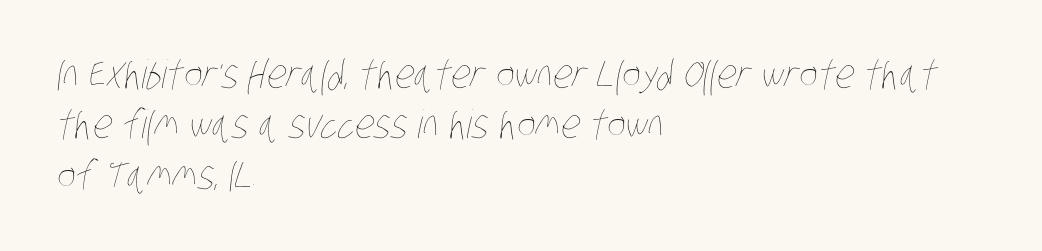
Q: Is the text bold? A: No.
Q: Is the text underlined? A: No.
Q: How is the paragraph aligned? A: Left-aligned.
Q: Is the spacing between letters normal or unusually wide? A: Normal.
Q: Is the spacing between lines tight, normal or loose? A: Normal.
Q: Width (condensed, normal, or wide)? A: Condensed.
Q: Stroke contrast? A: Low.
Q: x-height? A: Large.
Q: Monospaced? A: No.
